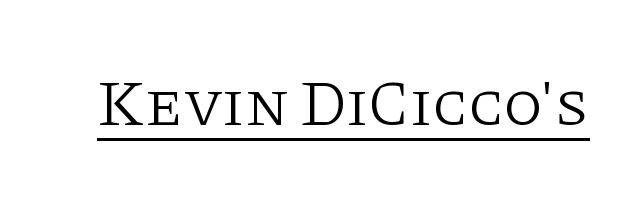
Stem width sits at or under what a default text font uses. The typeface chosen for these lines features serifs. Character widths vary here, with narrow letters taking less room than wide ones. Rendered with straight, roman letterforms. These characters rest on top of a visible drawn line. This sample uses plain, unmodified letter spacing.
